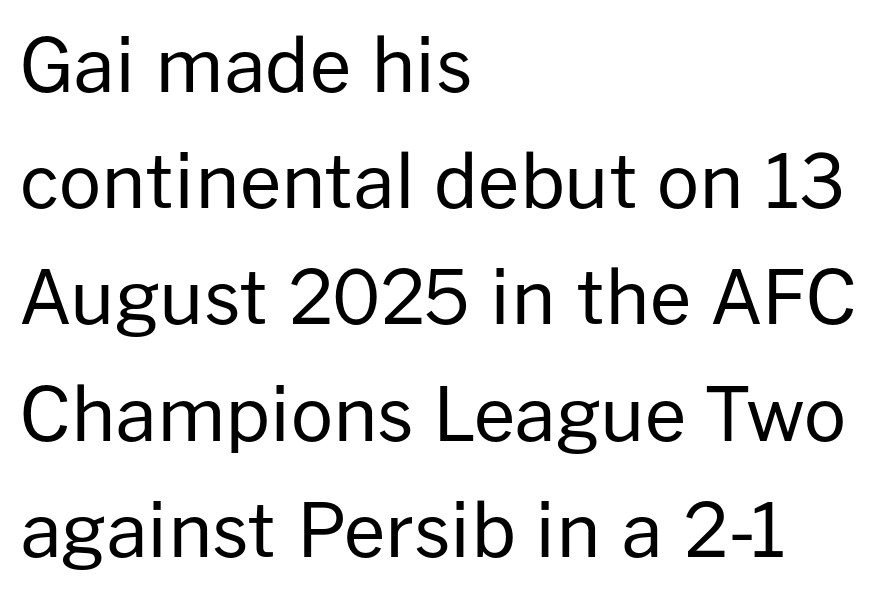
Is the stroke heavy? The answer is a plain regular-or-lighter. These lines are composed in type without serifs. The lines in this sample share a left origin and differ only in where they stop. Plain, unruled lines of type.
